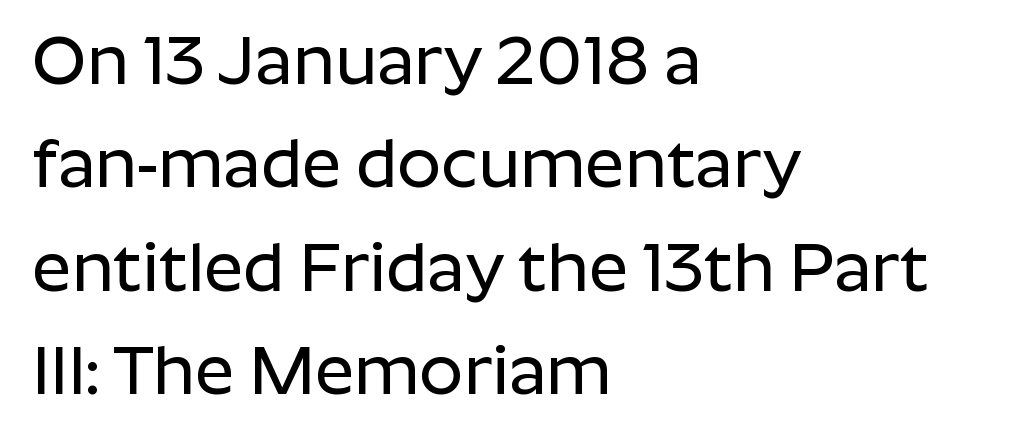
The image shows 69 px sans-serif type, upright; set left-aligned, normal line spacing (1.5x), normal letter spacing, not underlined; low stroke contrast and a medium x-height.
